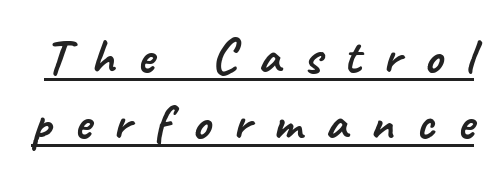
The image shows 51 px sans-serif type; set normal line spacing (1.29x), unusually wide letter spacing (+0.44 em), underlined; low stroke contrast and a small x-height.
